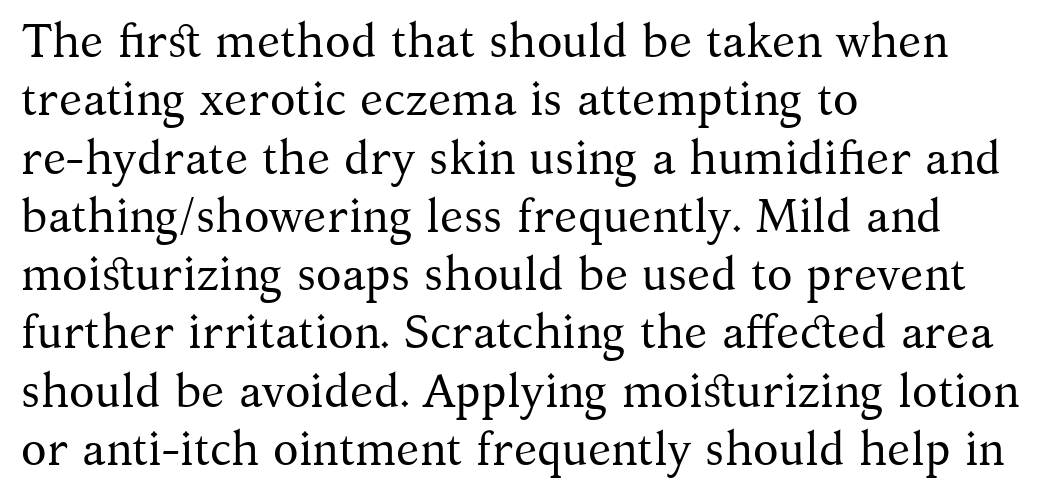
Q: Is the text bold? A: No.
Q: Is the text italic (slanted)? A: No, it is upright.
Q: Is the typeface a serif or a sans-serif typeface? A: Serif.
Q: Is the text underlined? A: No.
Q: How is the paragraph aligned? A: Left-aligned.
Q: Is the spacing between letters normal or unusually wide? A: Normal.
Q: Width (condensed, normal, or wide)? A: Normal.
Q: Stroke contrast? A: Medium.
Q: x-height? A: Medium.
Q: Monospaced? A: No.
